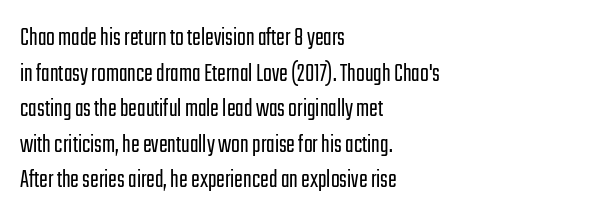
The image shows 26 px text type, upright; set left-aligned, normal line spacing (1.37x), normal letter spacing, not underlined.
